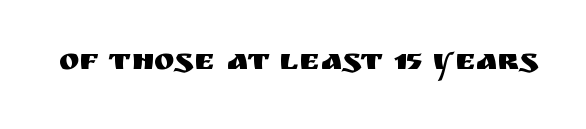
Q: Is the text italic (slanted)? A: No, it is upright.
Q: Is the typeface a serif or a sans-serif typeface? A: Sans-serif.
Q: Is the text underlined? A: No.
Q: Is the spacing between letters normal or unusually wide? A: Normal.
Q: Width (condensed, normal, or wide)? A: Normal.
Q: Stroke contrast? A: Medium.
Q: x-height? A: Large.
Q: Monospaced? A: No.
